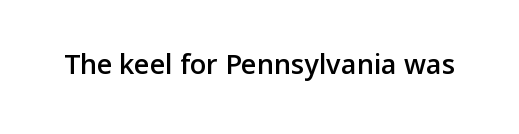
Honestly, the letter spacing is just normal — you wouldn't notice it. Only glyphs here, with clear space below each row. The typography opts for an upright posture over an oblique one. Set as a demibold, roughly 600 on the weight scale.
